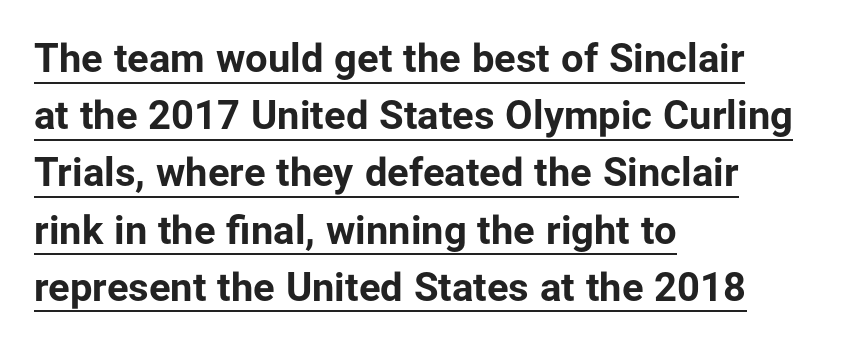
The image shows 40 px bold sans-serif type, upright; set left-aligned, normal line spacing (1.43x), normal letter spacing, underlined; low stroke contrast and a medium x-height.
